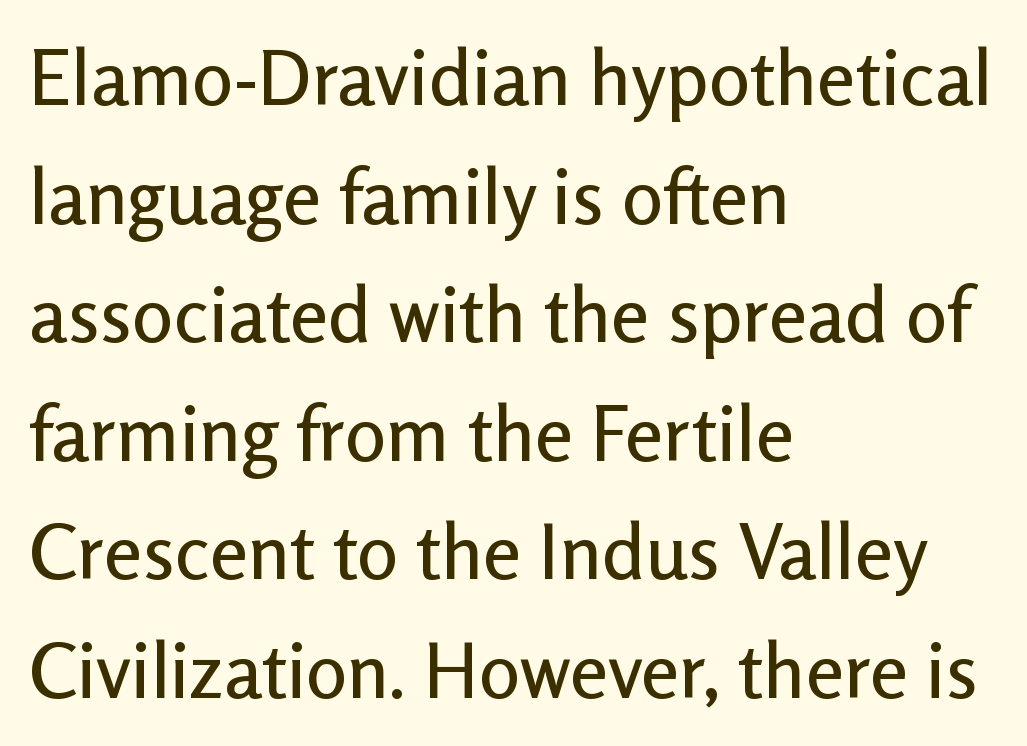
Leading matches the norm, producing a regular column. The characters display no serif detailing; their extremities are plain. Notice how the passage keeps a crisp vertical edge on the left only. The baseline area is clear. Italic: no, the glyphs are upright roman.
